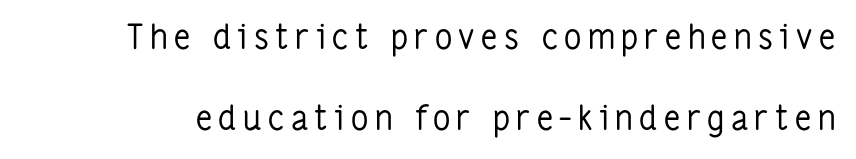
Q: Is the text bold? A: No.
Q: Is the text italic (slanted)? A: No, it is upright.
Q: Is the typeface a serif or a sans-serif typeface? A: Sans-serif.
Q: Is the text underlined? A: No.
Q: Is the spacing between lines tight, normal or loose? A: Loose.
Q: Width (condensed, normal, or wide)? A: Condensed.
Q: Stroke contrast? A: Low.
Q: x-height? A: Medium.
Q: Monospaced? A: No.
